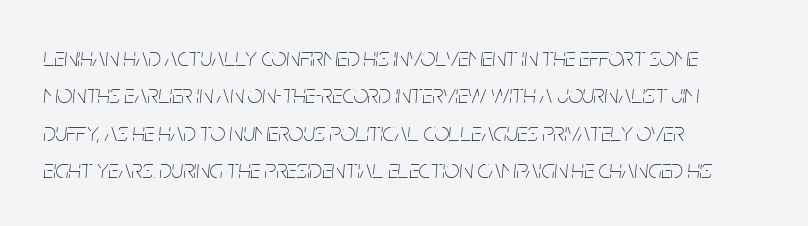
{"italic": "yes", "lean": "right", "slant_degrees": 5, "bold": "no", "underline": "no", "align": "left", "line_spacing": "normal", "line_spacing_ratio": 1.44, "letter_spacing": "normal", "letter_spacing_em": 0.0, "glyph_px": 26}
